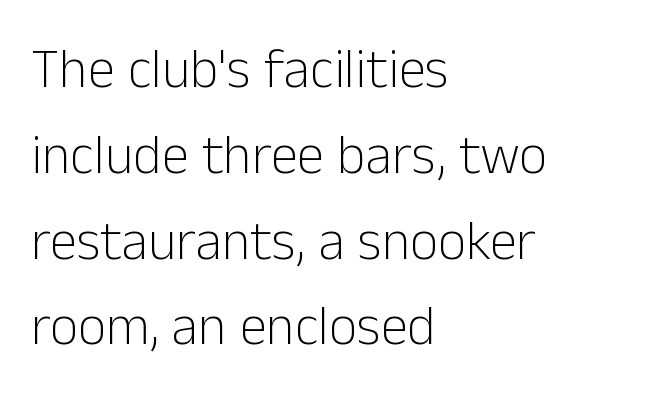
The image shows 55 px light sans-serif type, upright; set left-aligned, normal line spacing (1.56x), normal letter spacing, not underlined; low stroke contrast and a medium x-height.
